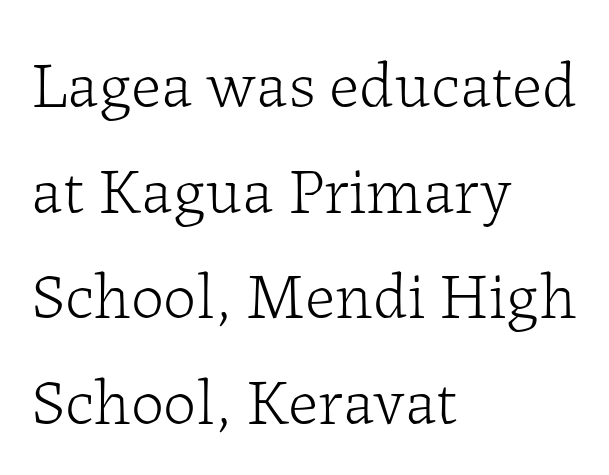
The image shows 66 px light serif type, upright; set left-aligned, normal line spacing (1.6x), normal letter spacing, not underlined; low stroke contrast and a medium x-height.
